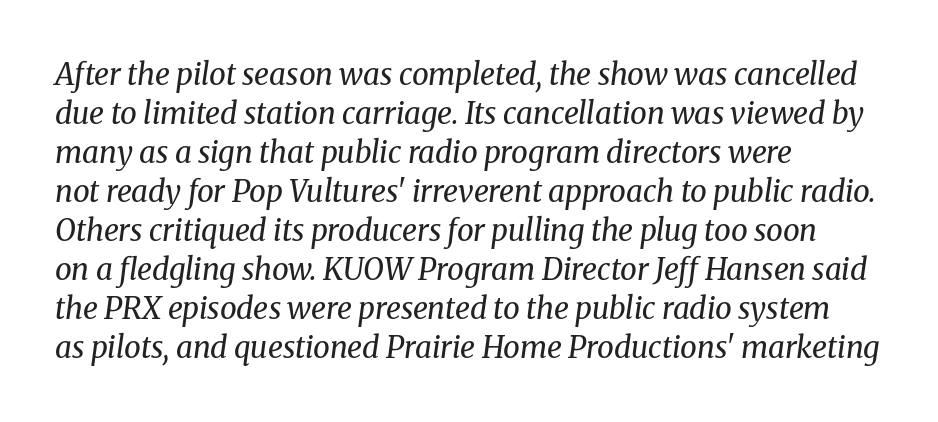
The image shows 30 px regular-weight serif type, italic (leaning right); set left-aligned, normal line spacing (1.3x), normal letter spacing, not underlined; medium stroke contrast and a medium x-height.
